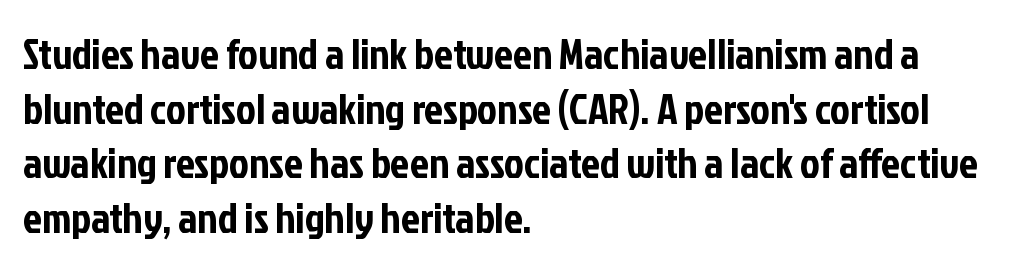
The image shows 42 px condensed sans-serif type, upright; set left-aligned, normal line spacing (1.3x), normal letter spacing, not underlined; low stroke contrast and a medium x-height.
